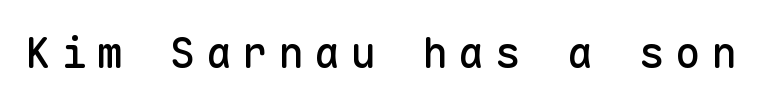
Q: Is the text italic (slanted)? A: No, it is upright.
Q: Is the typeface a serif or a sans-serif typeface? A: Sans-serif.
Q: Is the text underlined? A: No.
Q: Is the spacing between letters normal or unusually wide? A: Unusually wide.
Q: Width (condensed, normal, or wide)? A: Normal.
Q: Stroke contrast? A: Low.
Q: x-height? A: Medium.
Q: Monospaced? A: Yes.
